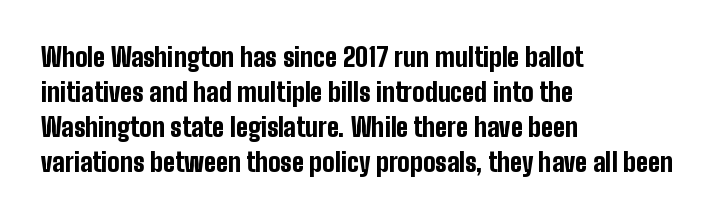
The baseline area is clear. The lines in this sample share a left origin and differ only in where they stop. The type is set solid horizontally, with unmodified tracking. Compared with typical paragraphs, the rows here are spaced about the same. Thick stems and heavy bowls — unmistakably bold. Ascenders rise straight up at ninety degrees.
